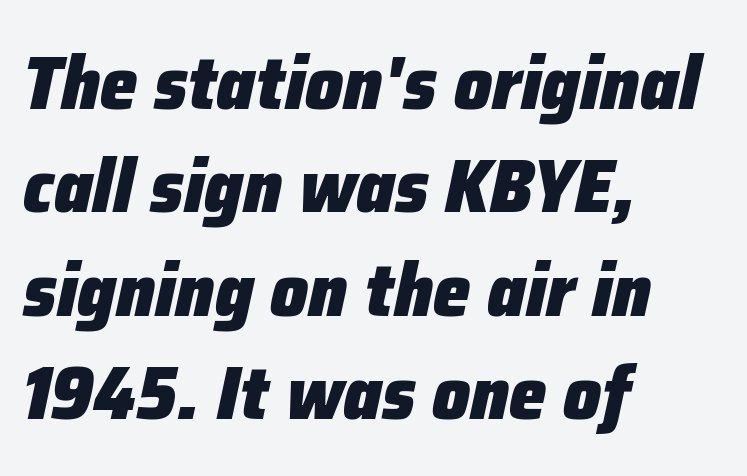
{"italic": "yes", "lean": "right", "slant_degrees": 12, "bold": "yes", "weight": "heavy", "width": "normal", "stroke_contrast": "low", "x_height": "medium", "monospaced": "no", "underline": "no", "align": "left", "line_spacing": "normal", "line_spacing_ratio": 1.38, "letter_spacing": "normal", "letter_spacing_em": 0.0, "glyph_px": 75}
